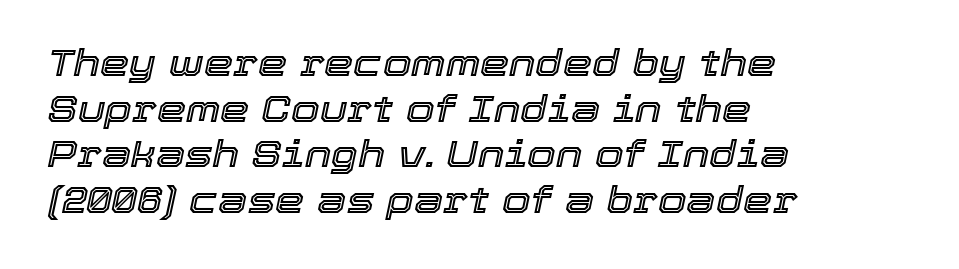
Q: Is the text italic (slanted)? A: Yes, it leans right by about 12 degrees.
Q: Is the text underlined? A: No.
Q: How is the paragraph aligned? A: Left-aligned.
Q: Is the spacing between letters normal or unusually wide? A: Normal.
Q: Width (condensed, normal, or wide)? A: Normal.
Q: x-height? A: Medium.
Q: Monospaced? A: No.
